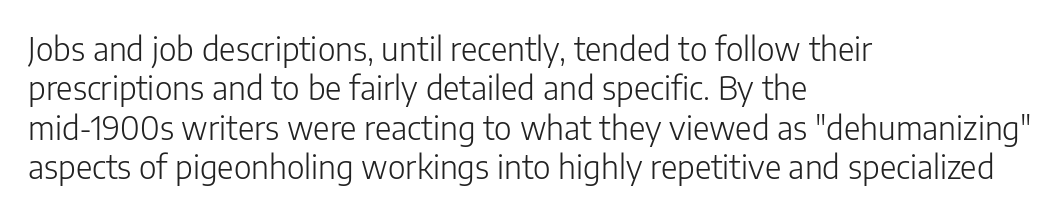
This is sans-serif lettering, the kind often seen on screens and signage. A typesetter would call this proportional, since set widths differ per character. If you drew a ruler down the left edge, every line would touch it. Unmarked baselines from the first word to the last.
